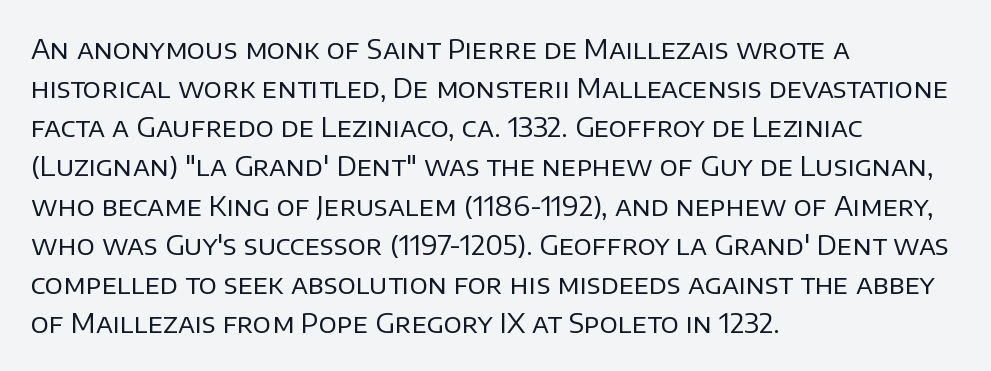
The image shows 27 px text type, upright; set left-aligned, normal line spacing (1.45x), normal letter spacing, not underlined.
